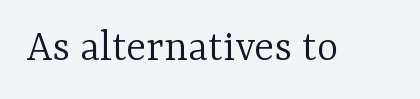
The image shows 46 px light serif type, upright; set normal letter spacing, not underlined; low stroke contrast and a medium x-height.
